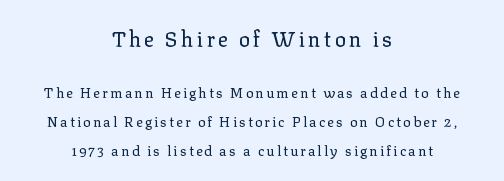
This rendering features lettering with no underline. If you squint, the top block still reads clearly — it's the larger of the two. The strokes are not fattened; the text isn't bold. Leading: increased. Upright lettering throughout. These lines stack symmetrically, like a column narrowing and widening about its center.
